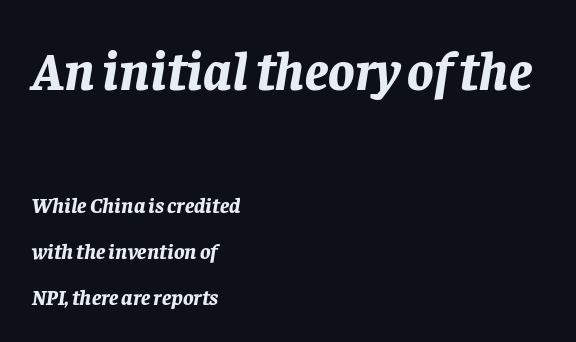
The image shows 55 px bold type, italic (leaning right); set left-aligned, loose line spacing (2.08x), normal letter spacing, not underlined; the first (top) block is 2.5x larger; low stroke contrast and a large x-height.
